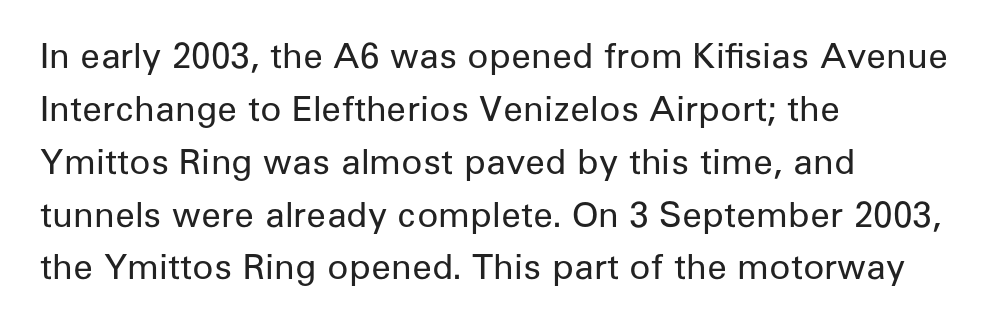
{"serif": "no", "italic": "no", "bold": "no", "weight": "regular", "width": "normal", "stroke_contrast": "low", "x_height": "medium", "monospaced": "no", "underline": "no", "align": "left", "line_spacing": "normal", "line_spacing_ratio": 1.51, "letter_spacing": "normal", "letter_spacing_em": 0.0, "glyph_px": 35}
